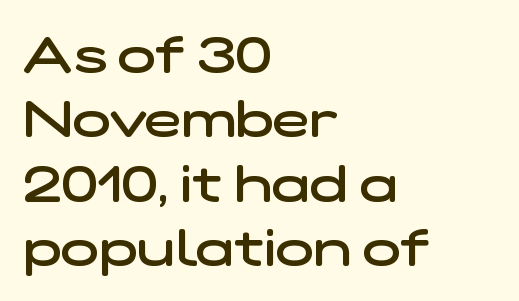
These lines keep a tight, regular rhythm from letter to letter. Is this a fixed-width face? No — the glyphs have proportional, varying widths. The setting favours the left margin, as ordinary paragraphs usually do. A somewhat darkened texture: the type is semibold rather than bold. The vertical gap from one line to the next is medium. The face used here is a sans, in the tradition of grotesques and geometrics.
